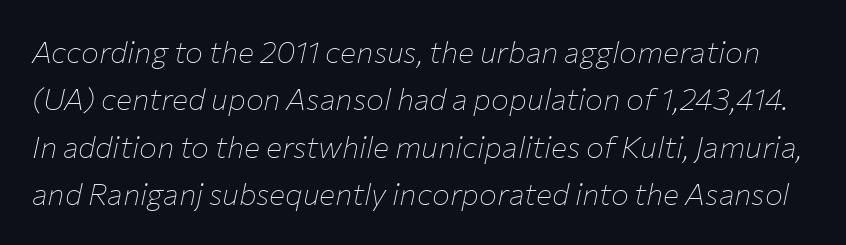
The image shows 30 px thin type, italic (leaning right); set normal line spacing (1.58x), normal letter spacing, not underlined; low stroke contrast and a medium x-height.
